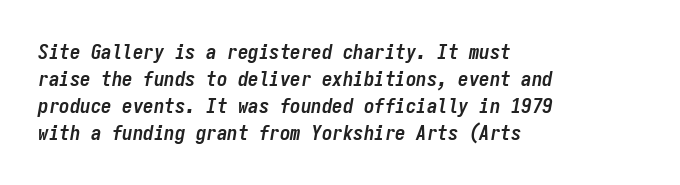
The image shows 21 px bold type, italic (leaning right); set left-aligned, normal line spacing (1.29x), normal letter spacing, not underlined.
